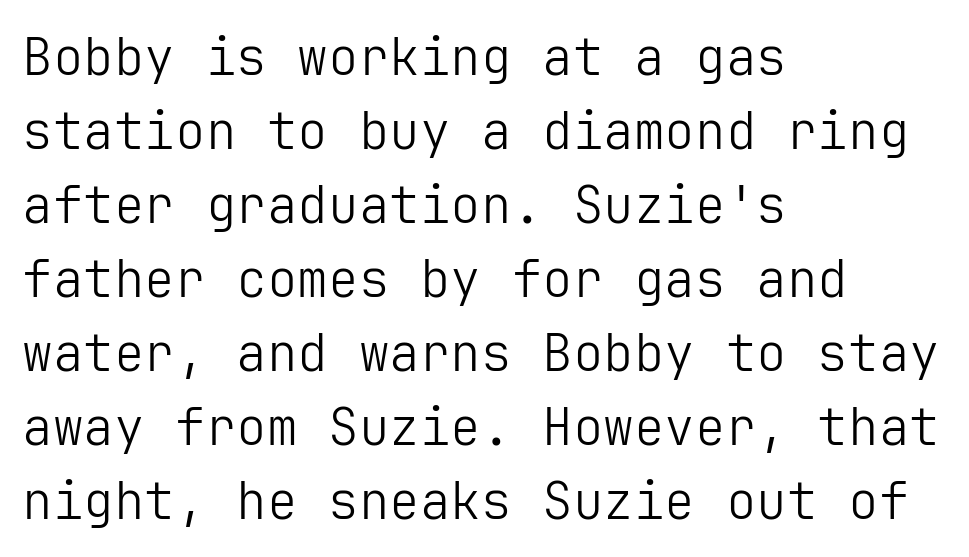
The image shows 51 px light sans-serif type, upright; set left-aligned, normal line spacing (1.45x), normal letter spacing, not underlined; low stroke contrast and a medium x-height.
